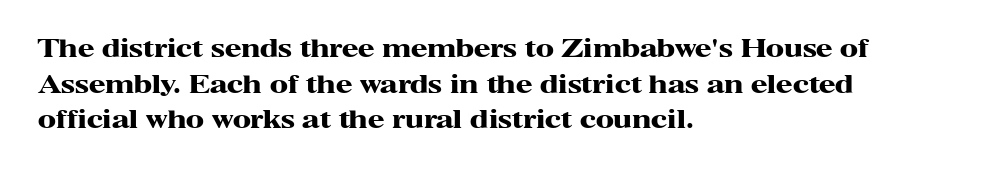
Q: Is the text bold? A: Yes.
Q: Is the text italic (slanted)? A: No, it is upright.
Q: Is the text underlined? A: No.
Q: How is the paragraph aligned? A: Left-aligned.
Q: Is the spacing between letters normal or unusually wide? A: Normal.
Q: Is the spacing between lines tight, normal or loose? A: Normal.
